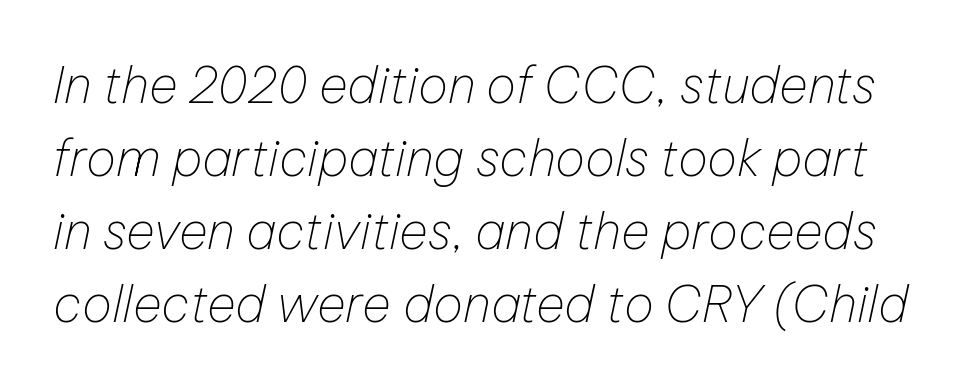
{"italic": "yes", "lean": "right", "slant_degrees": 12, "bold": "no", "weight": "thin", "width": "normal", "stroke_contrast": "low", "x_height": "medium", "monospaced": "no", "underline": "no", "line_spacing": "normal", "line_spacing_ratio": 1.46, "letter_spacing": "normal", "letter_spacing_em": 0.0, "glyph_px": 50}
